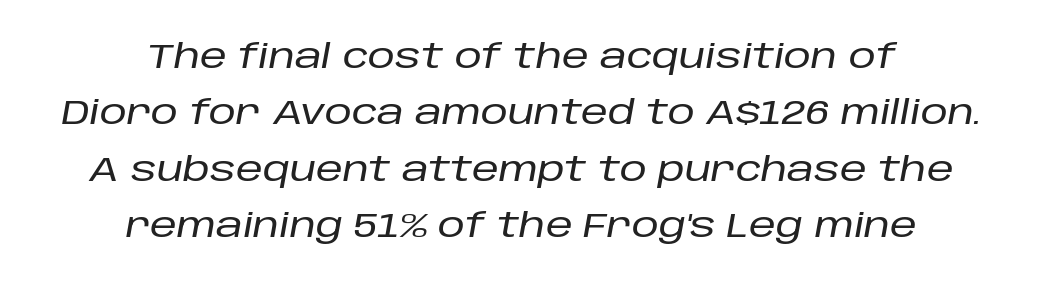
{"italic": "yes", "lean": "right", "slant_degrees": 10, "width": "normal", "stroke_contrast": "low", "x_height": "large", "monospaced": "no", "underline": "no", "align": "center", "line_spacing": "normal", "line_spacing_ratio": 1.66, "letter_spacing": "normal", "letter_spacing_em": 0.0, "glyph_px": 34}
